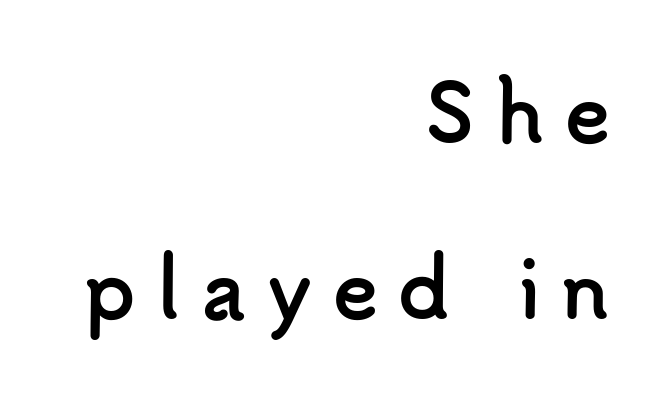
Q: Is the text bold? A: Yes.
Q: Is the text italic (slanted)? A: No, it is upright.
Q: Is the typeface a serif or a sans-serif typeface? A: Sans-serif.
Q: Is the text underlined? A: No.
Q: How is the paragraph aligned? A: Right-aligned.
Q: Is the spacing between letters normal or unusually wide? A: Unusually wide.
Q: Is the spacing between lines tight, normal or loose? A: Loose.
Q: Width (condensed, normal, or wide)? A: Normal.
Q: Stroke contrast? A: Low.
Q: x-height? A: Small.
Q: Monospaced? A: No.
